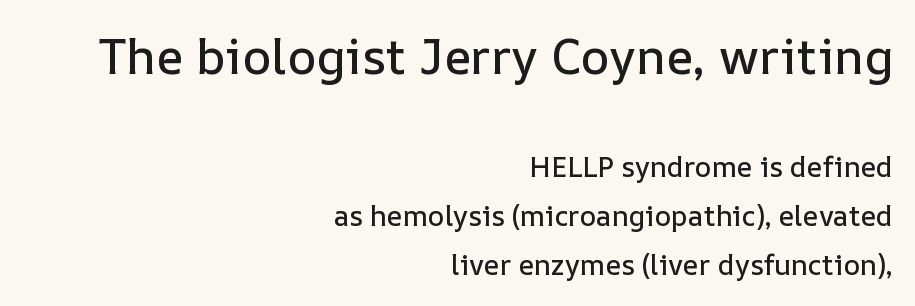
Glyph-to-glyph distance matches everyday printed text. Horizontally, the lines are justified to the trailing edge only. The earlier block is typeset at a bigger size than the later block. Underline: absent. These lines are rendered in a variable-pitch font. Rendered with straight, roman letterforms.
